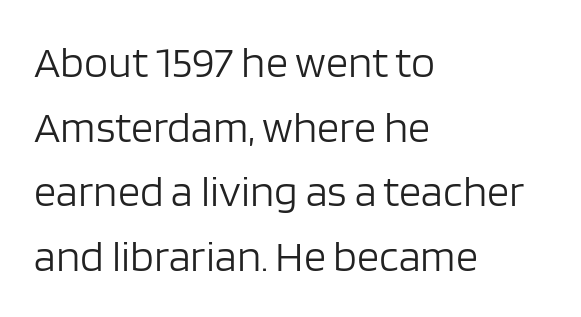
{"serif": "no", "italic": "no", "bold": "no", "weight": "light", "width": "normal", "stroke_contrast": "low", "x_height": "large", "monospaced": "no", "underline": "no", "align": "left", "line_spacing": "normal", "line_spacing_ratio": 1.47, "letter_spacing": "normal", "letter_spacing_em": 0.0, "glyph_px": 44}
